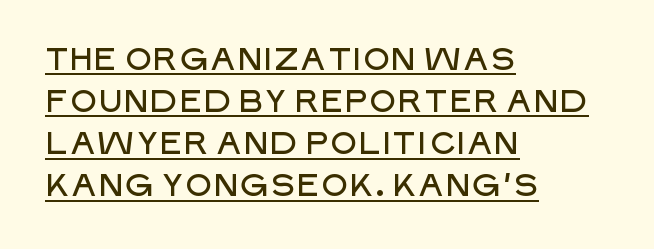
The image shows 31 px sans-serif type, upright; set left-aligned, normal line spacing (1.36x), normal letter spacing, underlined; low stroke contrast and a large x-height.
